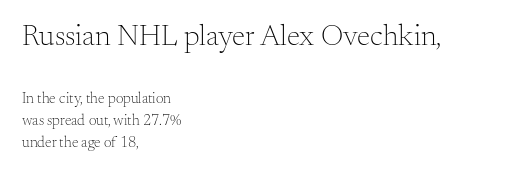
Q: Is the text bold? A: No.
Q: Is the text italic (slanted)? A: No, it is upright.
Q: Is the typeface a serif or a sans-serif typeface? A: Serif.
Q: Is the text underlined? A: No.
Q: How is the paragraph aligned? A: Left-aligned.
Q: Is the spacing between letters normal or unusually wide? A: Normal.
Q: Is the spacing between lines tight, normal or loose? A: Normal.
Q: Which block of text is set in a larger size, the first (top) or the second (bottom)? A: The first (top) one.
Q: Width (condensed, normal, or wide)? A: Normal.
Q: Stroke contrast? A: Medium.
Q: x-height? A: Small.
Q: Monospaced? A: No.
